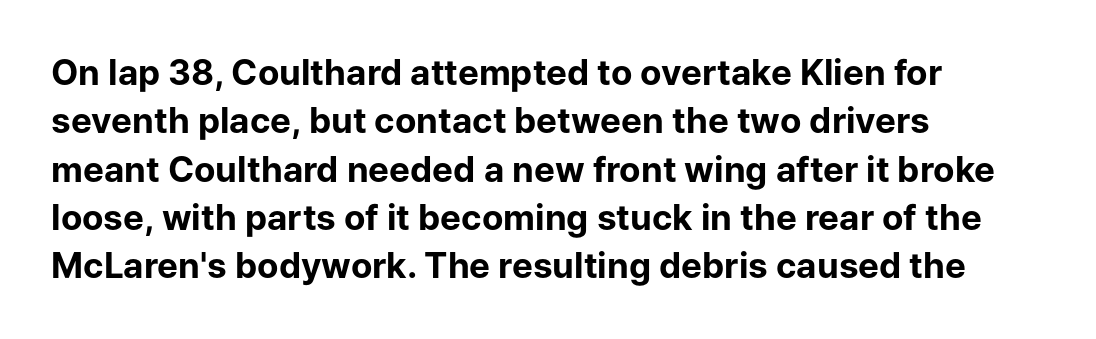
The image shows 35 px bold sans-serif type, upright; set left-aligned, normal line spacing (1.38x), normal letter spacing, not underlined; low stroke contrast and a medium x-height.
